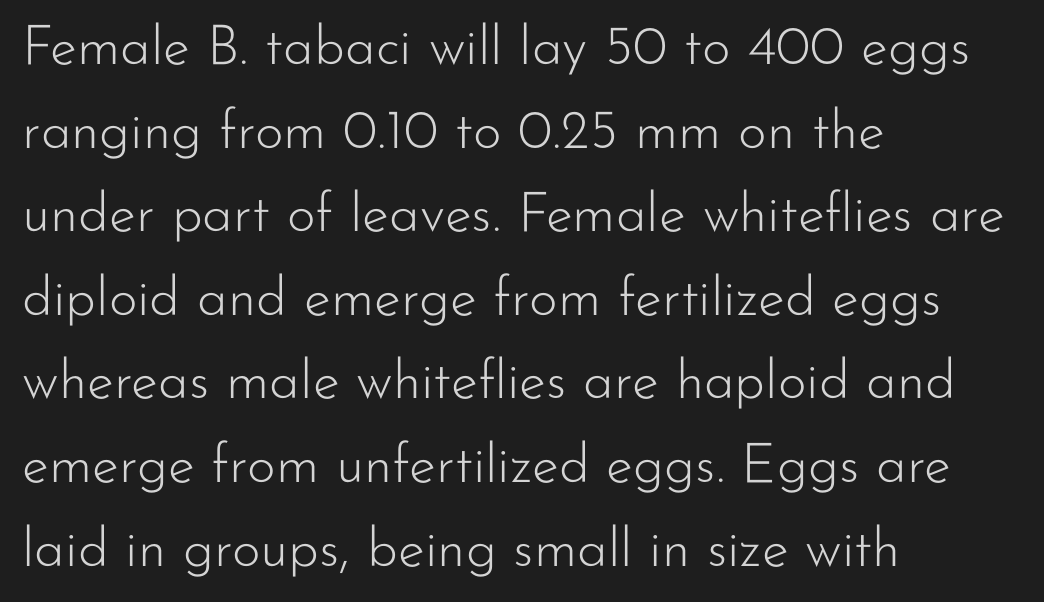
Q: Is the text bold? A: No.
Q: Is the text italic (slanted)? A: No, it is upright.
Q: Is the typeface a serif or a sans-serif typeface? A: Sans-serif.
Q: Is the text underlined? A: No.
Q: How is the paragraph aligned? A: Left-aligned.
Q: Is the spacing between letters normal or unusually wide? A: Normal.
Q: Is the spacing between lines tight, normal or loose? A: Normal.
Q: Width (condensed, normal, or wide)? A: Normal.
Q: Stroke contrast? A: Low.
Q: x-height? A: Small.
Q: Monospaced? A: No.
